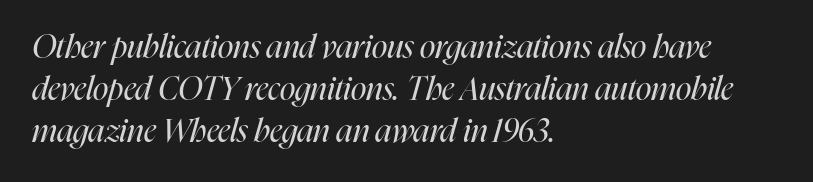
The image shows 32 px regular-weight, condensed type, italic (leaning right); set left-aligned, normal line spacing (1.32x), normal letter spacing, not underlined; high stroke contrast and a medium x-height.
